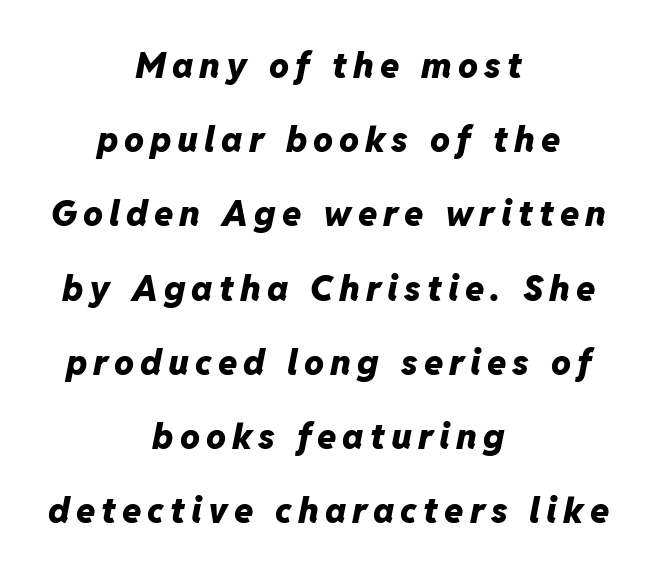
The image shows 35 px heavy type, italic (leaning right); set centered, loose line spacing (2.12x), not underlined; low stroke contrast and a medium x-height.
